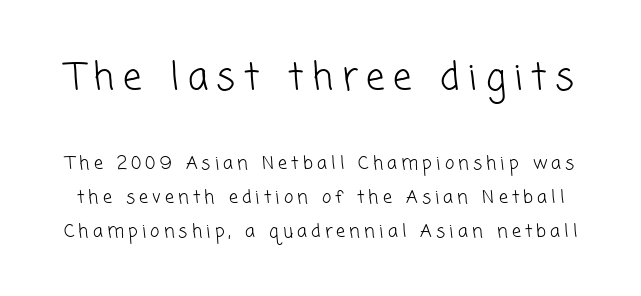
{"serif": "no", "bold": "no", "weight": "light", "width": "normal", "stroke_contrast": "low", "x_height": "medium", "monospaced": "no", "underline": "no", "line_spacing_ratio": 1.89, "letter_spacing": "wide", "letter_spacing_em": 0.23, "larger_block": "first", "size_ratio": 2.06, "glyph_px": 37}
